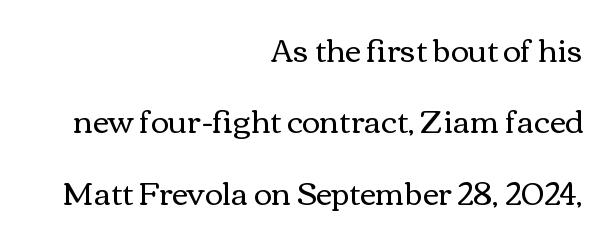
Interline gaps are noticeably wide in this sample. The font's upright variant was chosen for this text. Is this a heavy cut? Hardly; it is regular or lighter. The baseline area is clear. One-word summary of the alignment: right. The face used here is rendered with its standard letterfit.
